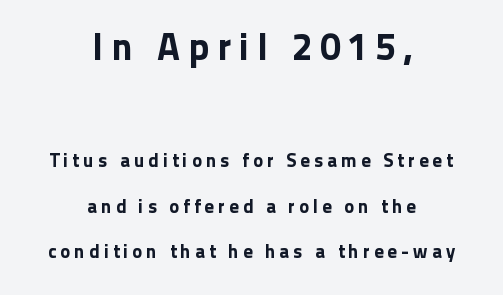
The font's upright variant was chosen for this text. You could only call the tracking loose — the letters float apart. A centered setting, common on invitations and titles, is used for this passage. The letters advance in unequal steps, a hallmark of proportional type.
